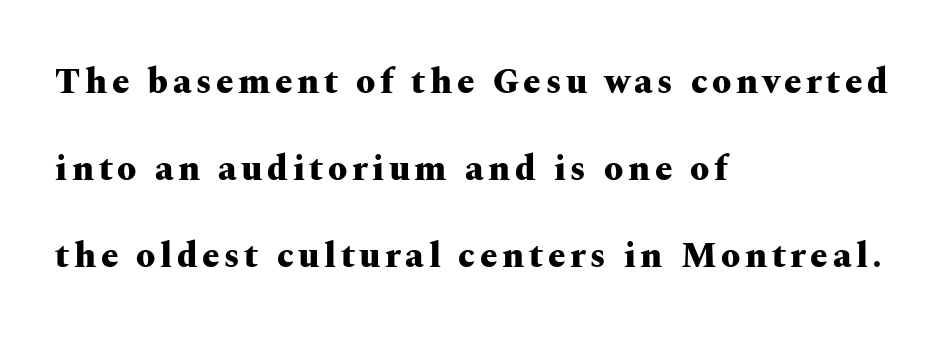
The image shows 35 px heavy, wide serif type, upright; set left-aligned, loose line spacing (2.49x), not underlined; medium stroke contrast and a medium x-height.
